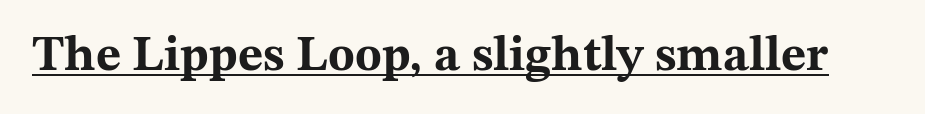
{"serif": "yes", "italic": "no", "bold": "yes", "weight": "bold", "width": "wide", "stroke_contrast": "medium", "x_height": "medium", "monospaced": "no", "underline": "yes", "letter_spacing": "normal", "letter_spacing_em": 0.0, "glyph_px": 49}
